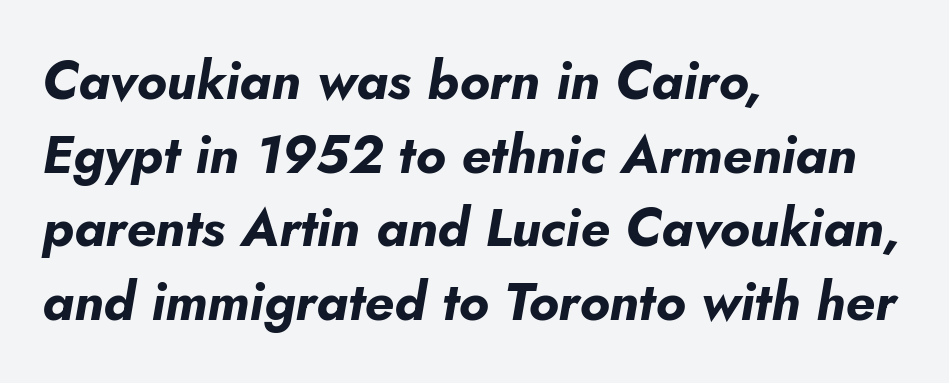
The image shows 53 px bold type, italic (leaning right); set left-aligned, normal line spacing (1.39x), normal letter spacing, not underlined; low stroke contrast and a small x-height.
